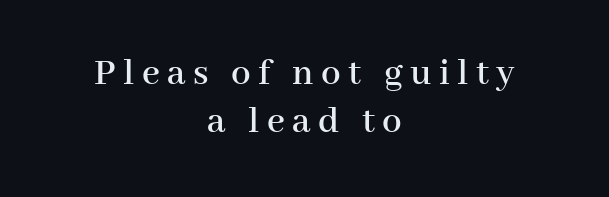
{"serif": "yes", "italic": "no", "width": "normal", "stroke_contrast": "high", "x_height": "medium", "monospaced": "no", "underline": "no", "align": "center", "line_spacing_ratio": 1.23, "glyph_px": 39}
